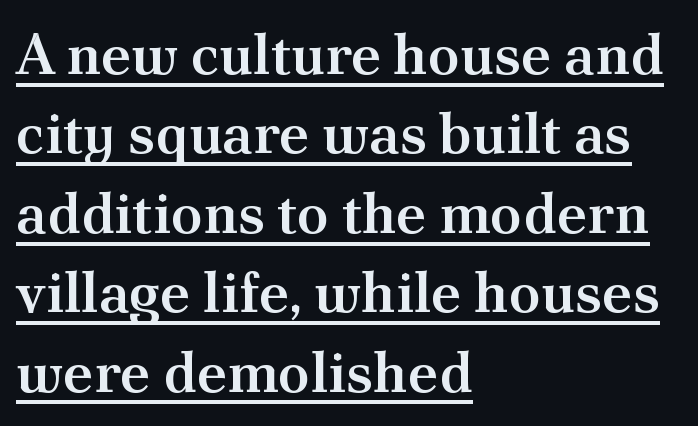
{"serif": "yes", "italic": "no", "bold": "semi", "weight": "semibold", "width": "normal", "stroke_contrast": "medium", "x_height": "small", "monospaced": "no", "underline": "yes", "align": "left", "line_spacing": "normal", "line_spacing_ratio": 1.37, "letter_spacing": "normal", "letter_spacing_em": 0.0, "glyph_px": 58}
